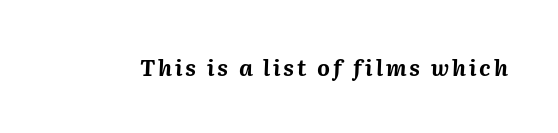
Q: Is the text bold? A: Yes.
Q: Is the text italic (slanted)? A: Yes, it leans right by about 2 degrees.
Q: Is the text underlined? A: No.
